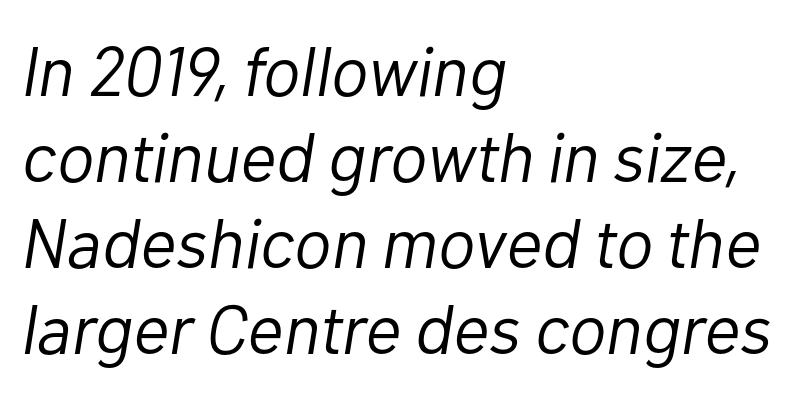
The image shows 70 px light type, italic (leaning right); set left-aligned, line spacing 1.23x, normal letter spacing, not underlined; low stroke contrast and a medium x-height.
